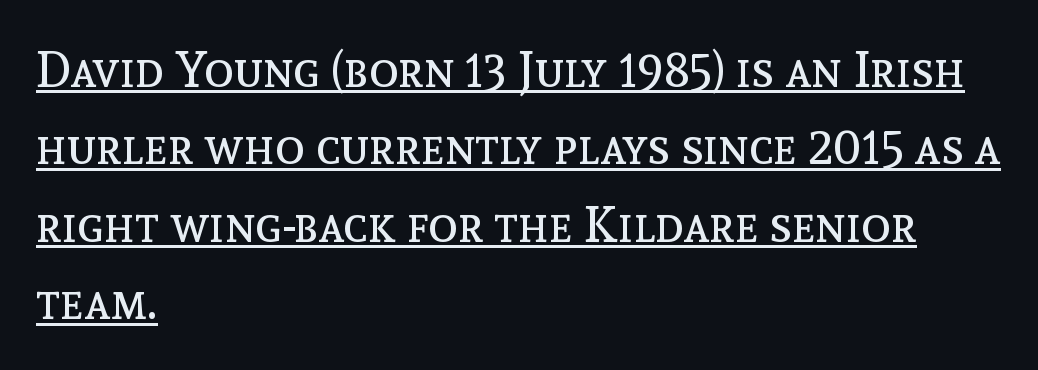
{"italic": "no", "bold": "no", "weight": "regular", "width": "normal", "x_height": "medium", "monospaced": "no", "underline": "yes", "align": "left", "line_spacing": "normal", "line_spacing_ratio": 1.58, "letter_spacing": "normal", "letter_spacing_em": 0.0, "glyph_px": 49}
